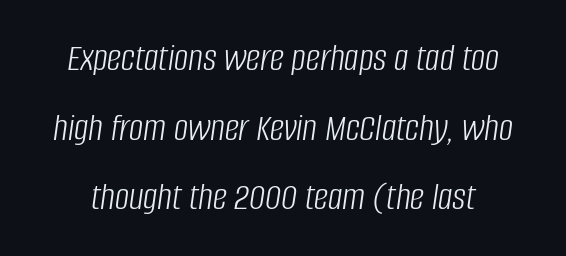
Q: Is the text bold? A: No.
Q: Is the text italic (slanted)? A: Yes, it leans right by about 8 degrees.
Q: Is the text underlined? A: No.
Q: Is the spacing between letters normal or unusually wide? A: Normal.
Q: Width (condensed, normal, or wide)? A: Condensed.
Q: Stroke contrast? A: Low.
Q: x-height? A: Large.
Q: Monospaced? A: No.
